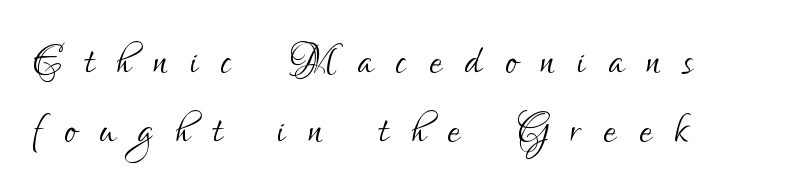
{"serif": "no", "bold": "no", "weight": "light", "width": "condensed", "stroke_contrast": "low", "x_height": "small", "monospaced": "no", "underline": "no", "align": "left", "line_spacing": "normal", "line_spacing_ratio": 1.25, "letter_spacing": "wide", "letter_spacing_em": 0.42, "glyph_px": 55}
